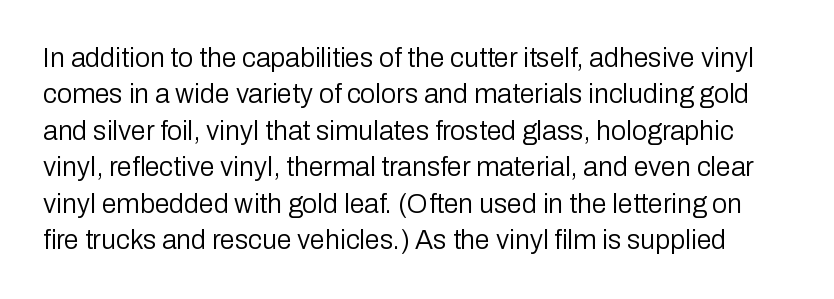
Q: Is the text bold? A: No.
Q: Is the text italic (slanted)? A: No, it is upright.
Q: Is the text underlined? A: No.
Q: Is the spacing between letters normal or unusually wide? A: Normal.
Q: Is the spacing between lines tight, normal or loose? A: Normal.
